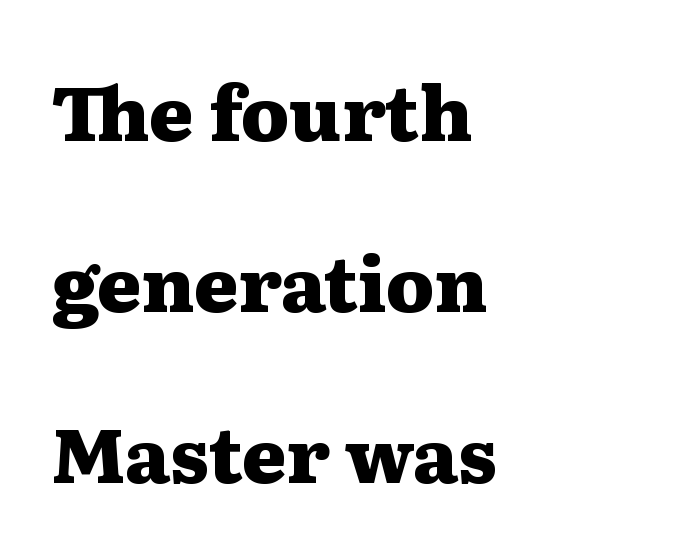
Note the varied advance widths — an 'i' is clearly narrower than an 'm'. The space directly below the letters is spotless. The rendering shows small feet on the letterforms — a serif design. Emphasis by weight is at full strength: bold. Vertical strokes here are truly vertical. The line texture is even and compact thanks to regular tracking.
